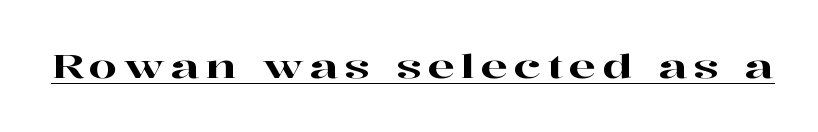
Font category for this specimen: serif. The typesetter has applied underlining to the passage shown. These lines were composed using upright roman letters. The letters advance in unequal steps, a hallmark of proportional type.
